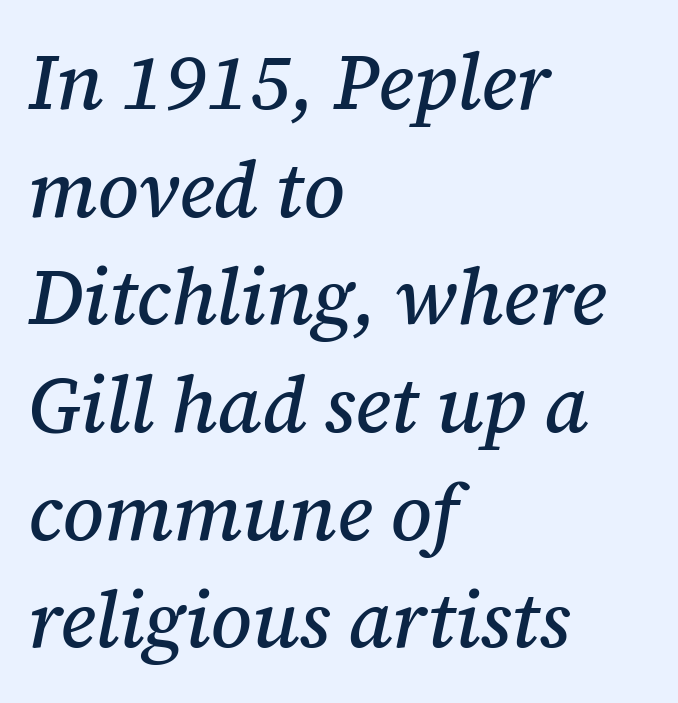
Q: Is the text italic (slanted)? A: Yes, it leans right by about 12 degrees.
Q: Is the typeface a serif or a sans-serif typeface? A: Serif.
Q: Is the text underlined? A: No.
Q: How is the paragraph aligned? A: Left-aligned.
Q: Is the spacing between letters normal or unusually wide? A: Normal.
Q: Is the spacing between lines tight, normal or loose? A: Normal.
Q: Width (condensed, normal, or wide)? A: Normal.
Q: Stroke contrast? A: Medium.
Q: x-height? A: Medium.
Q: Monospaced? A: No.
